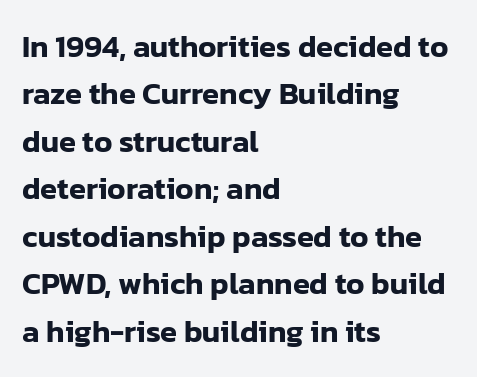
The horizontal fit of the characters is conventional and even. You could not count columns in this text — the font is proportionally spaced. Check where the strokes stop: nothing finishes them off — pure sans. Honestly, the row spacing looks completely unremarkable.
